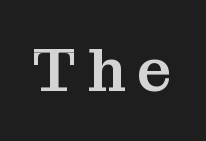
Q: Is the text italic (slanted)? A: No, it is upright.
Q: Is the typeface a serif or a sans-serif typeface? A: Serif.
Q: Is the text underlined? A: No.
Q: Width (condensed, normal, or wide)? A: Normal.
Q: Stroke contrast? A: Medium.
Q: x-height? A: Medium.
Q: Monospaced? A: No.
